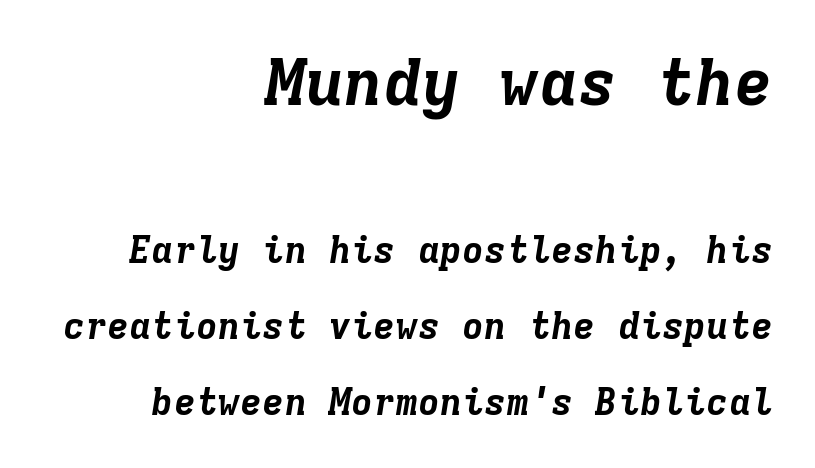
Q: Is the text bold? A: Yes.
Q: Is the text italic (slanted)? A: Yes, it leans right by about 9 degrees.
Q: Is the text underlined? A: No.
Q: How is the paragraph aligned? A: Right-aligned.
Q: Is the spacing between letters normal or unusually wide? A: Normal.
Q: Is the spacing between lines tight, normal or loose? A: Loose.
Q: Which block of text is set in a larger size, the first (top) or the second (bottom)? A: The first (top) one.
Q: Width (condensed, normal, or wide)? A: Normal.
Q: Stroke contrast? A: Low.
Q: x-height? A: Medium.
Q: Monospaced? A: Yes.
